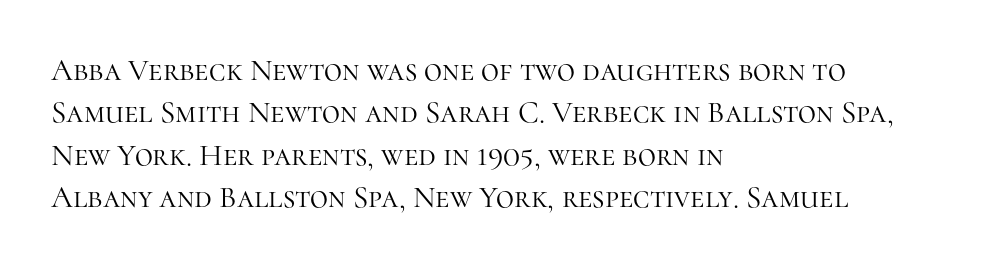
Q: Is the text bold? A: No.
Q: Is the text italic (slanted)? A: No, it is upright.
Q: Is the typeface a serif or a sans-serif typeface? A: Serif.
Q: Is the text underlined? A: No.
Q: How is the paragraph aligned? A: Left-aligned.
Q: Is the spacing between letters normal or unusually wide? A: Normal.
Q: Is the spacing between lines tight, normal or loose? A: Normal.
Q: Width (condensed, normal, or wide)? A: Normal.
Q: Stroke contrast? A: High.
Q: x-height? A: Medium.
Q: Monospaced? A: No.
